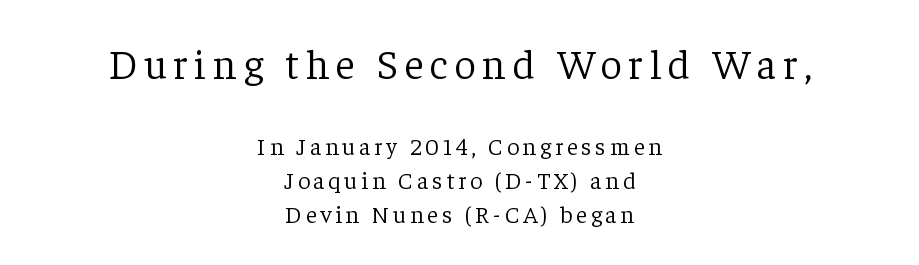
Q: Is the text bold? A: No.
Q: Is the text italic (slanted)? A: No, it is upright.
Q: Is the typeface a serif or a sans-serif typeface? A: Serif.
Q: Is the text underlined? A: No.
Q: How is the paragraph aligned? A: Centered.
Q: Is the spacing between lines tight, normal or loose? A: Normal.
Q: Which block of text is set in a larger size, the first (top) or the second (bottom)? A: The first (top) one.
Q: Width (condensed, normal, or wide)? A: Normal.
Q: Stroke contrast? A: Low.
Q: x-height? A: Medium.
Q: Monospaced? A: No.
